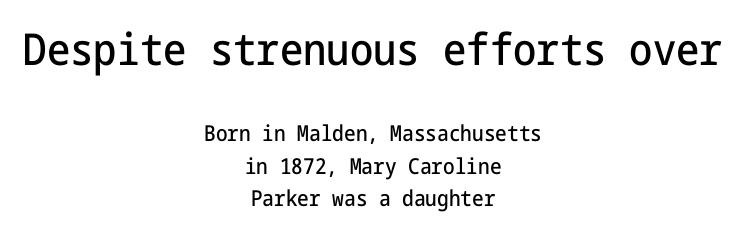
The designer left line spacing at the default. Which of the two is more prominent by size? The first, at the top. Words appear dense and cohesive because spacing is normal. Where is the straight margin? There isn't one; the lines are centered.
